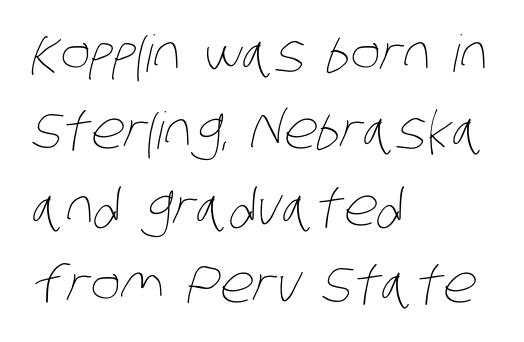
All the whitespace from short lines collects on the right. No letter is thick-stroked: the sample isn't bold. Does the leading feel generous? No, just average. The passage shown is typed in a proportional face where columns would drift. Look at the tracking — it's just the regular setting, nothing added. Plain, unruled lines of type.
